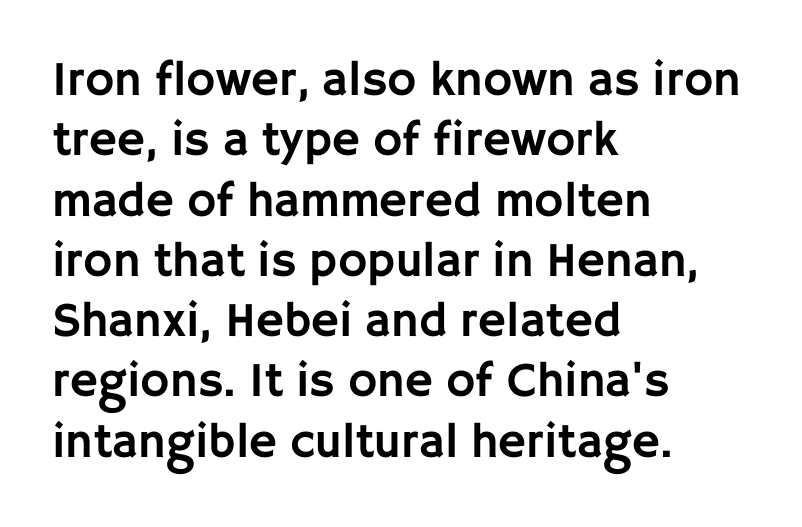
No italicization has been applied; the sample stays upright. Visually the block forms a straight wall on the left and a jagged coastline on the right. The gaps between neighbouring characters are ordinary and unremarkable. Spacing verdict: proportional, widths tailored to each character. Underline: absent.
